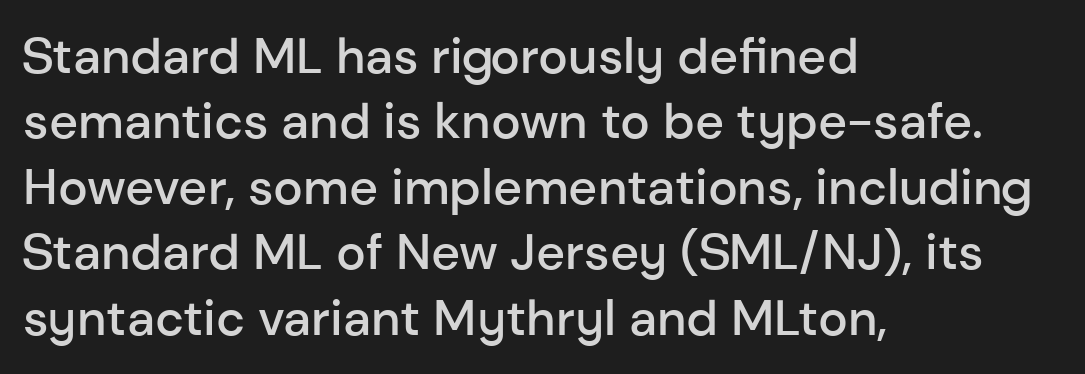
{"serif": "no", "italic": "no", "bold": "semi", "weight": "semibold", "width": "normal", "stroke_contrast": "low", "x_height": "medium", "monospaced": "no", "underline": "no", "align": "left", "line_spacing": "normal", "line_spacing_ratio": 1.31, "letter_spacing": "normal", "letter_spacing_em": 0.0, "glyph_px": 50}
